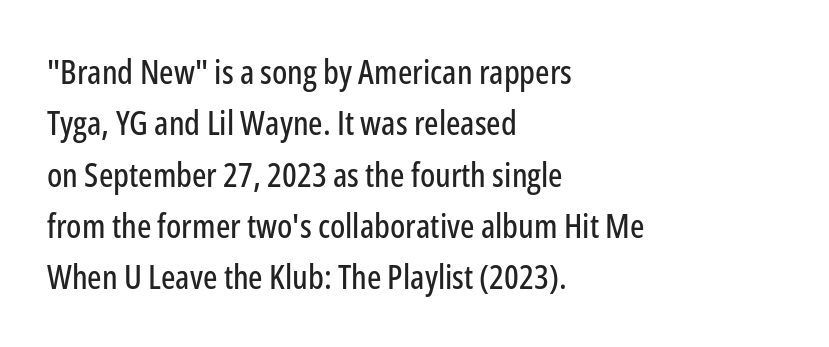
Decoration check: the copy has no underline. Upright lettering throughout. The characters display no serif detailing; their extremities are plain. What stands out about the letter spacing? Nothing — it is the standard amount.
